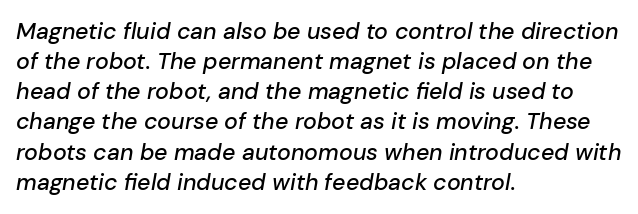
Q: Is the text italic (slanted)? A: Yes, it leans right by about 10 degrees.
Q: Is the text underlined? A: No.
Q: How is the paragraph aligned? A: Left-aligned.
Q: Is the spacing between letters normal or unusually wide? A: Normal.
Q: Is the spacing between lines tight, normal or loose? A: Normal.
